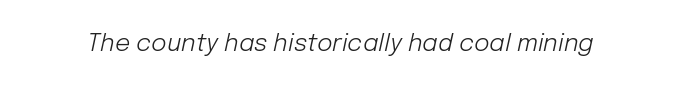
{"italic": "yes", "lean": "right", "slant_degrees": 12, "bold": "no", "underline": "no", "letter_spacing": "normal", "letter_spacing_em": 0.0, "glyph_px": 24}
